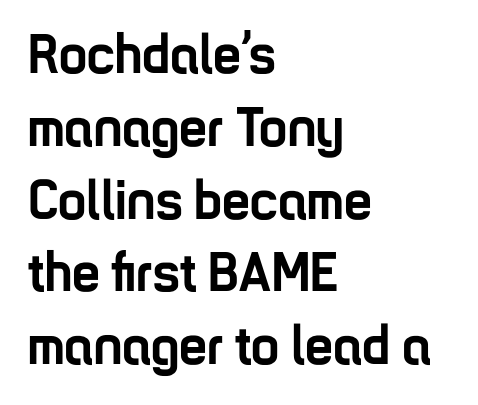
Q: Is the text bold? A: Yes.
Q: Is the text italic (slanted)? A: No, it is upright.
Q: Is the typeface a serif or a sans-serif typeface? A: Sans-serif.
Q: Is the text underlined? A: No.
Q: How is the paragraph aligned? A: Left-aligned.
Q: Is the spacing between letters normal or unusually wide? A: Normal.
Q: Is the spacing between lines tight, normal or loose? A: Normal.
Q: Width (condensed, normal, or wide)? A: Condensed.
Q: Stroke contrast? A: Low.
Q: x-height? A: Medium.
Q: Monospaced? A: No.
